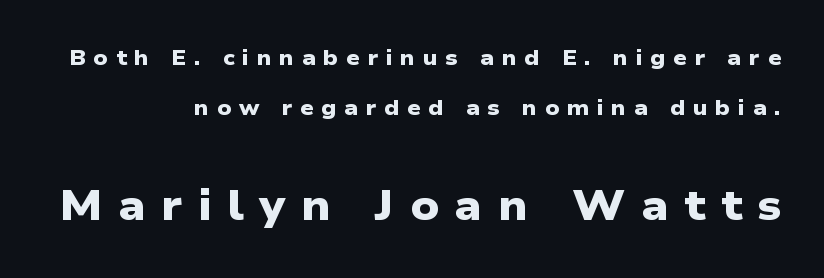
Proportional: the letters do not fall into vertical columns. Caption: bold face, heavy strokes. Size hierarchy here favors the trailing block over the leading one. The font family rendered here belongs to the sans-serif group. Horizontally, the lines are justified to the trailing edge only.
